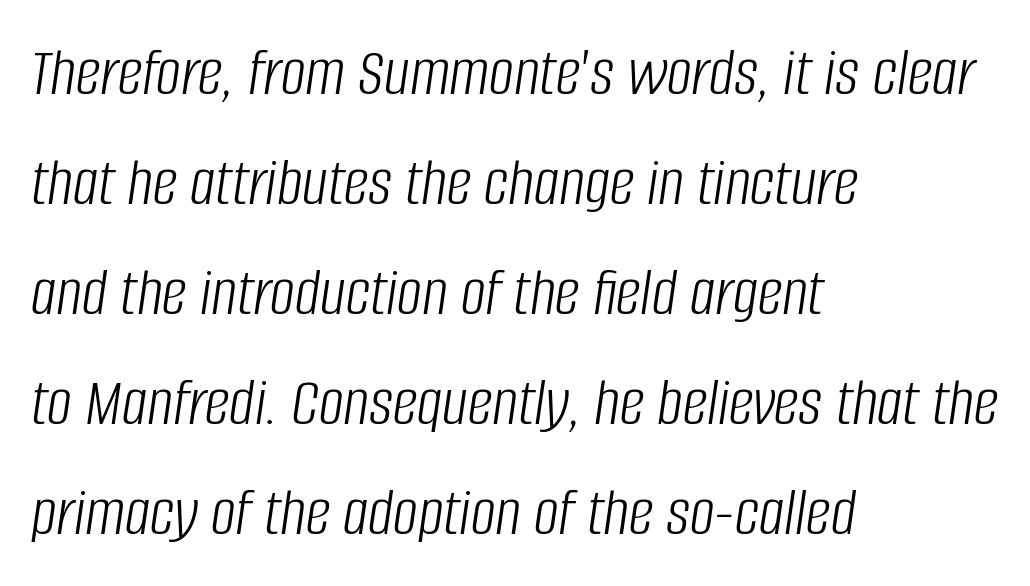
A bare baseline throughout the passage. The rendering uses a moderate line-height, typical for paragraphs. The tracking reads as untouched default to a designer's eye. These lines are rendered in a variable-pitch font. These glyphs show unthickened strokes, regular width or finer.
